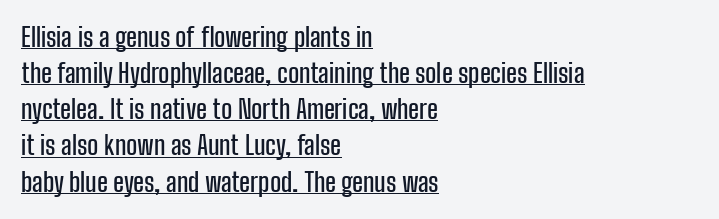
The image shows 26 px text type, upright; set left-aligned, normal line spacing (1.39x), normal letter spacing, underlined.
